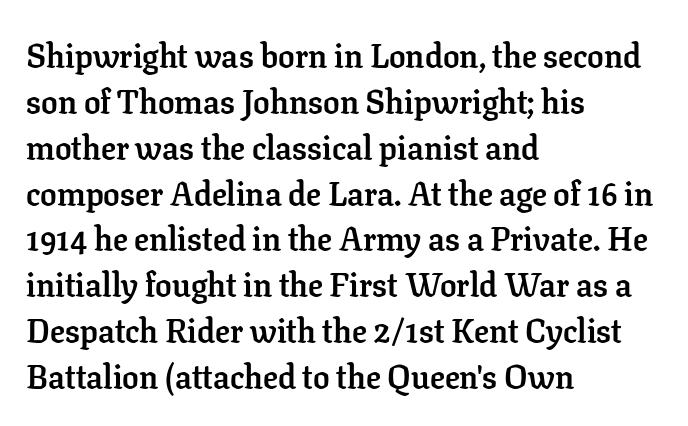
Students, observe: this is what conventionally led text looks like. The space directly below the letters is spotless. Which margin do the lines hug? The left one — the right edge is uneven. The lettering holds an erect, upright posture throughout. Font category for this specimen: serif. The letters advance in unequal steps, a hallmark of proportional type.
